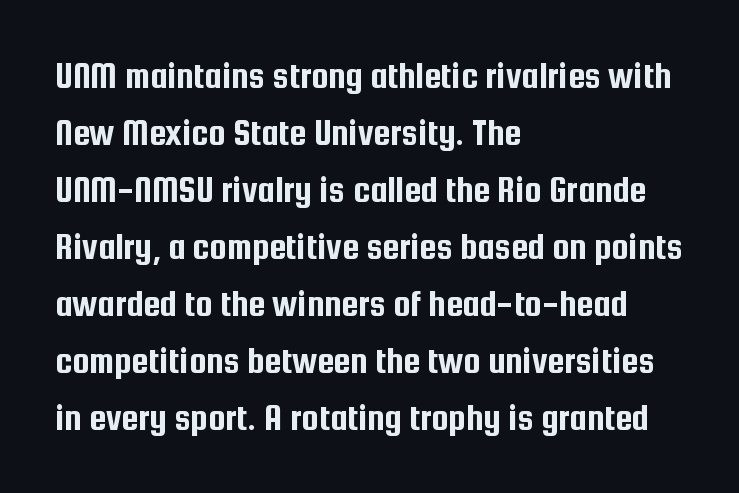
Q: Is the text italic (slanted)? A: No, it is upright.
Q: Is the typeface a serif or a sans-serif typeface? A: Sans-serif.
Q: Is the text underlined? A: No.
Q: How is the paragraph aligned? A: Left-aligned.
Q: Is the spacing between letters normal or unusually wide? A: Normal.
Q: Is the spacing between lines tight, normal or loose? A: Normal.
Q: Width (condensed, normal, or wide)? A: Condensed.
Q: Stroke contrast? A: Low.
Q: x-height? A: Medium.
Q: Monospaced? A: No.
